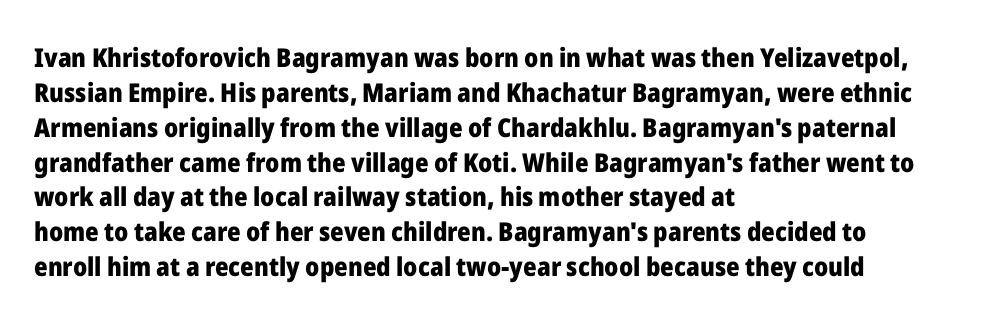
The baseline area is clear. The lines in this sample share a left origin and differ only in where they stop. The type is set solid horizontally, with unmodified tracking. Compared with typical paragraphs, the rows here are spaced about the same. Thick stems and heavy bowls — unmistakably bold. Ascenders rise straight up at ninety degrees.
